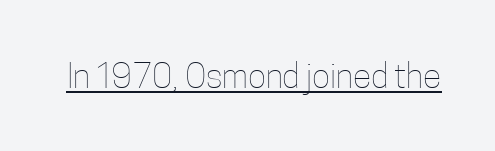
Quick note: underline on. Do the characters align in a grid? No, the font is proportional. The letters stand upright; this is a roman face. These lines keep a tight, regular rhythm from letter to letter.
